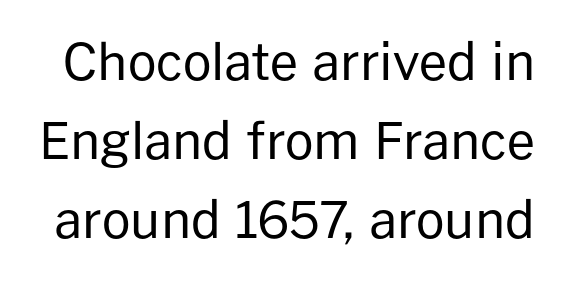
Q: Is the text bold? A: No.
Q: Is the text italic (slanted)? A: No, it is upright.
Q: Is the typeface a serif or a sans-serif typeface? A: Sans-serif.
Q: Is the text underlined? A: No.
Q: Is the spacing between letters normal or unusually wide? A: Normal.
Q: Is the spacing between lines tight, normal or loose? A: Normal.
Q: Width (condensed, normal, or wide)? A: Normal.
Q: Stroke contrast? A: Low.
Q: x-height? A: Medium.
Q: Monospaced? A: No.
